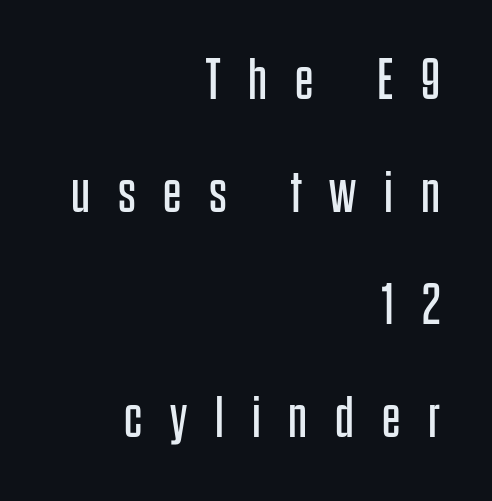
Q: Is the text bold? A: No.
Q: Is the text italic (slanted)? A: No, it is upright.
Q: Is the typeface a serif or a sans-serif typeface? A: Sans-serif.
Q: Is the text underlined? A: No.
Q: How is the paragraph aligned? A: Right-aligned.
Q: Is the spacing between letters normal or unusually wide? A: Unusually wide.
Q: Is the spacing between lines tight, normal or loose? A: Loose.
Q: Width (condensed, normal, or wide)? A: Condensed.
Q: Stroke contrast? A: Low.
Q: x-height? A: Large.
Q: Monospaced? A: No.
